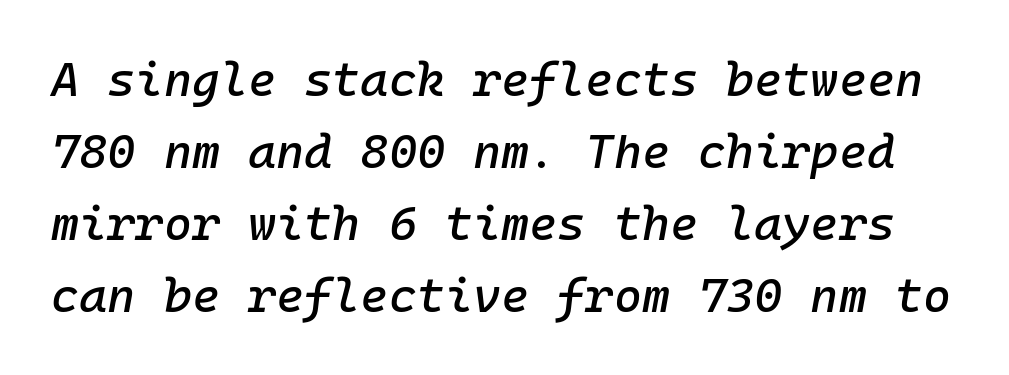
Q: Is the text italic (slanted)? A: Yes, it leans right by about 10 degrees.
Q: Is the text underlined? A: No.
Q: Is the spacing between letters normal or unusually wide? A: Normal.
Q: Is the spacing between lines tight, normal or loose? A: Normal.
Q: Width (condensed, normal, or wide)? A: Normal.
Q: Stroke contrast? A: Low.
Q: x-height? A: Medium.
Q: Monospaced? A: Yes.
